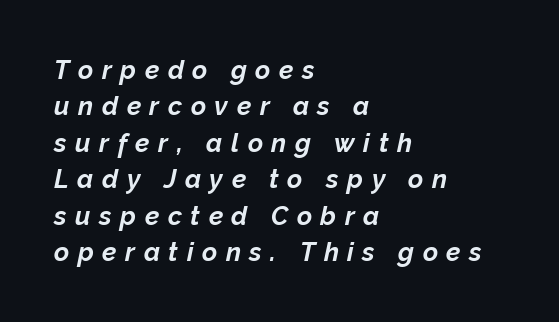
{"italic": "yes", "lean": "right", "slant_degrees": 12, "bold": "yes", "underline": "no", "align": "left", "line_spacing": "normal", "line_spacing_ratio": 1.4, "letter_spacing": "wide", "letter_spacing_em": 0.33, "glyph_px": 26}
